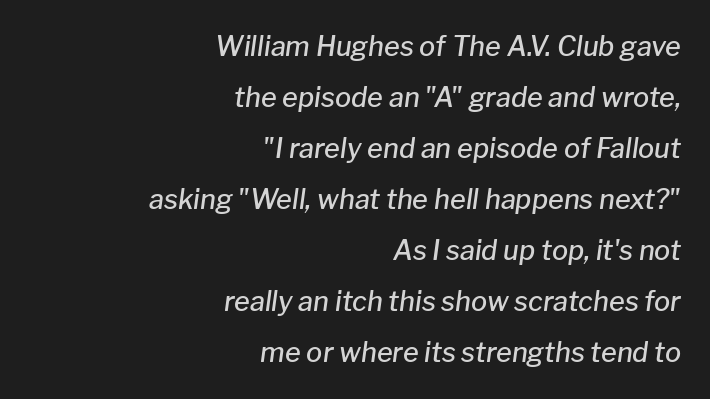
{"italic": "yes", "lean": "right", "slant_degrees": 8, "bold": "semi", "underline": "no", "align": "right", "line_spacing_ratio": 1.89, "letter_spacing": "normal", "letter_spacing_em": 0.0, "glyph_px": 27}
